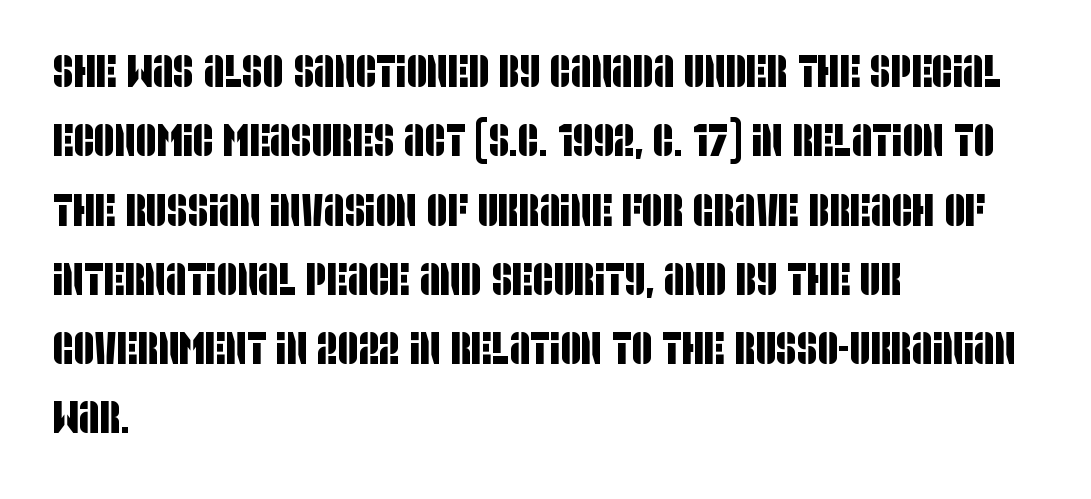
The image shows 45 px condensed sans-serif type; set left-aligned, normal line spacing (1.54x), normal letter spacing, not underlined; low stroke contrast and a large x-height.
